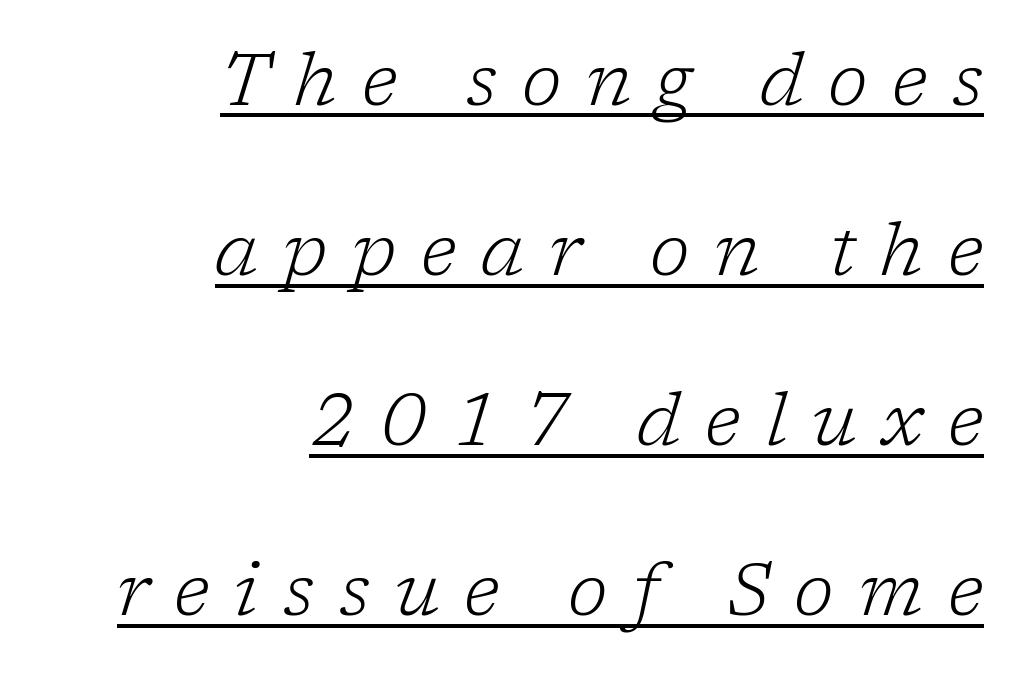
{"serif": "yes", "italic": "yes", "lean": "right", "slant_degrees": 17, "bold": "no", "weight": "light", "width": "normal", "stroke_contrast": "low", "x_height": "medium", "monospaced": "no", "underline": "yes", "align": "right", "line_spacing": "loose", "line_spacing_ratio": 2.33, "letter_spacing": "wide", "letter_spacing_em": 0.34, "glyph_px": 73}
